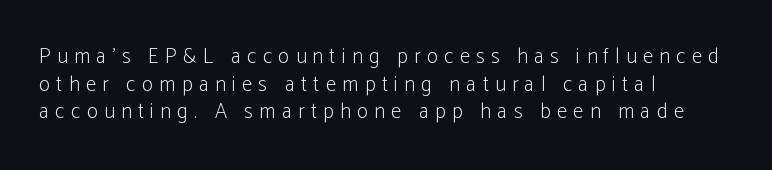
The image shows 21 px text type, upright; set left-aligned, normal line spacing (1.32x), unusually wide letter spacing (+0.3 em), not underlined.
